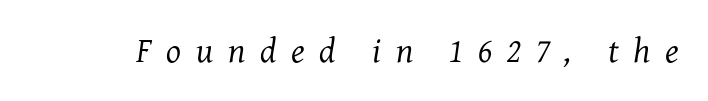
Stroke mass is kept to a normal reading level or below. Characters are canted at an angle relative to the baseline's perpendicular. No word sits above an underline. Type style note: has serifs. Think of a printed novel: that variable character pitch is what you see here. Honestly, the letter spacing is so wide it's the main thing you notice.
